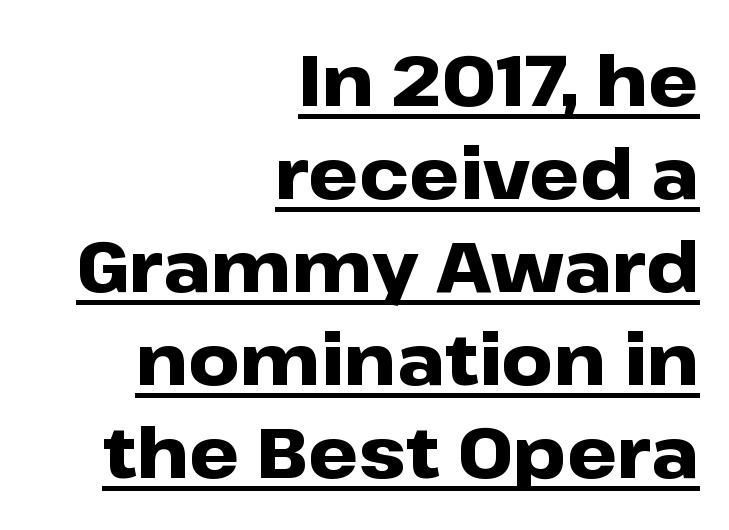
The lettering holds an erect, upright posture throughout. This rendering employs a face without finishing strokes, i.e., a sans-serif. In terms of weight, the rendering is a true, heavy bold. Characters follow at the spacing the type designer built in. Reading down the block, your eye finds every line finishing at a fixed right position.
